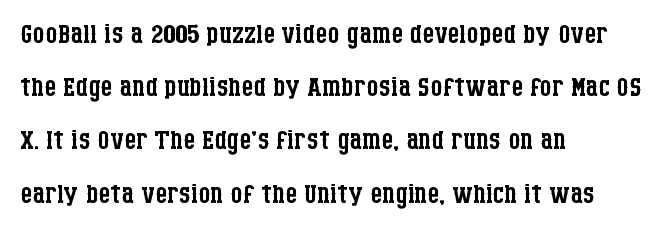
Rows of type keep a routine distance in the vertical direction. Leftover space on each line is placed entirely after the last word. Proportional: the letters do not fall into vertical columns. This rendering features lettering with no underline.
